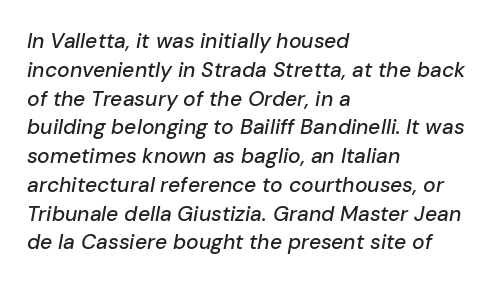
Left-aligned paragraph, ragged on the right. An italicized treatment has been applied to the whole sample. The gap between lines stays unmarked. Regarding leading, the lines here are spaced in the standard way.
